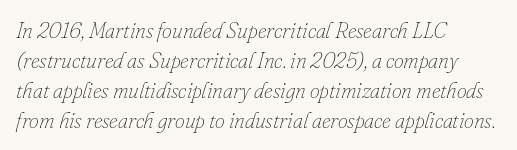
It's the slanting kind of type. Does the copy run flush right? No — it runs flush left. The face used here is rendered with its standard letterfit. The foot of each line stays bare and open. On a weight scale, this lands at 450 or below.
